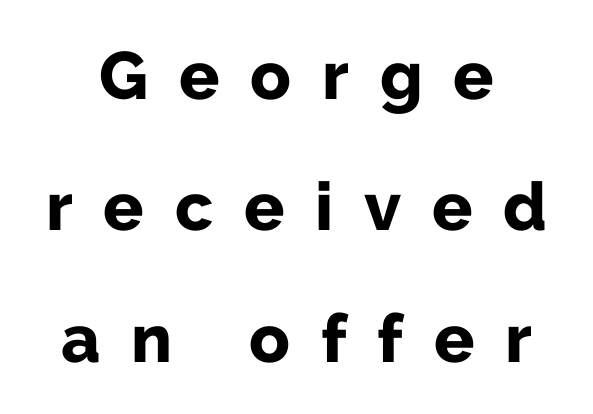
If you measured baseline to baseline, you'd find a long distance. Observe the wide spacing: letters keep a clear distance from each other. The paragraph shown floats in the horizontal middle. The axis of the letterforms is exactly vertical. Grotesque or geometric, the face here clearly has no serifs.
